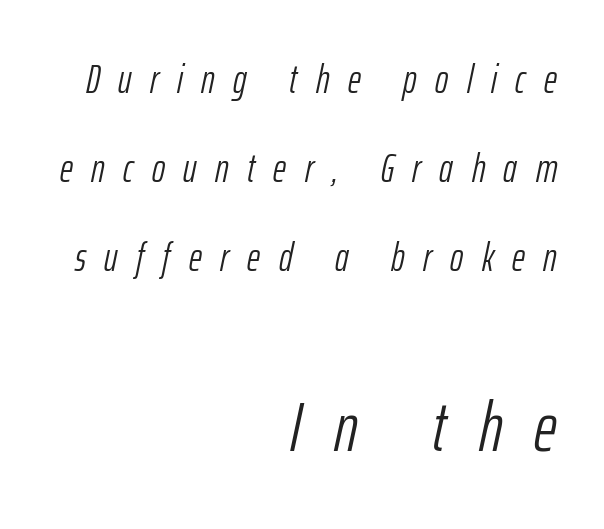
Do the characters align in a grid? No, the font is proportional. No letter is thick-stroked: the sample isn't bold. Size contrast runs from small at the top to large at the bottom. Does the leading feel generous? Absolutely, it's lavish. Between one letter and the next there's a generous, obvious gap.
